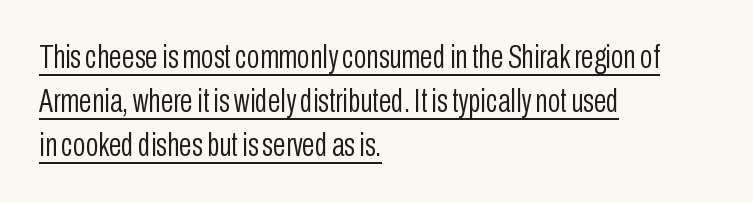
{"serif": "no", "italic": "no", "bold": "no", "weight": "light", "width": "condensed", "stroke_contrast": "low", "x_height": "medium", "monospaced": "no", "underline": "yes", "align": "left", "line_spacing": "normal", "line_spacing_ratio": 1.34, "letter_spacing": "normal", "letter_spacing_em": 0.0, "glyph_px": 33}
